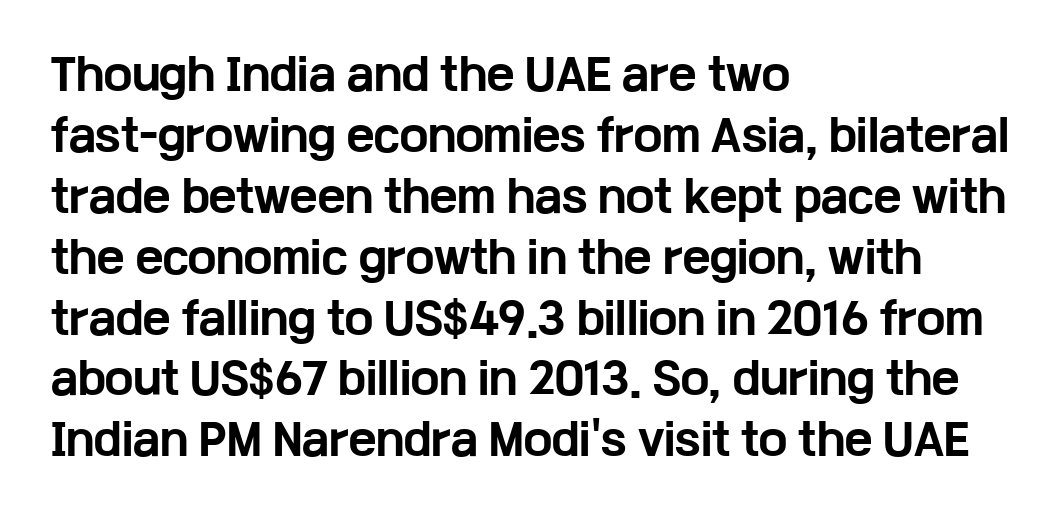
Q: Is the text bold? A: Yes.
Q: Is the text italic (slanted)? A: No, it is upright.
Q: Is the typeface a serif or a sans-serif typeface? A: Sans-serif.
Q: Is the text underlined? A: No.
Q: How is the paragraph aligned? A: Left-aligned.
Q: Is the spacing between letters normal or unusually wide? A: Normal.
Q: Is the spacing between lines tight, normal or loose? A: Normal.
Q: Width (condensed, normal, or wide)? A: Wide.
Q: Stroke contrast? A: Low.
Q: x-height? A: Medium.
Q: Monospaced? A: No.
